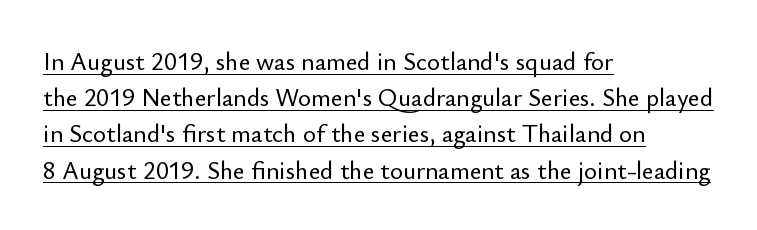
{"italic": "no", "underline": "yes", "align": "left", "line_spacing": "normal", "line_spacing_ratio": 1.45, "letter_spacing": "normal", "letter_spacing_em": 0.0, "glyph_px": 25}
